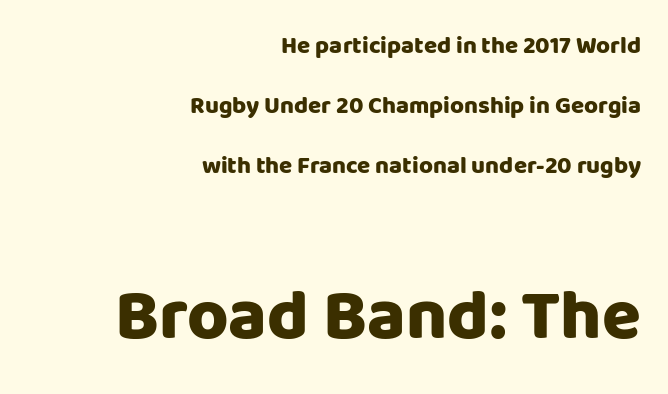
The image shows 71 px heavy sans-serif type, upright; set right-aligned, loose line spacing (2.49x), normal letter spacing, not underlined; the second (bottom) block is 2.96x larger; low stroke contrast and a large x-height.
